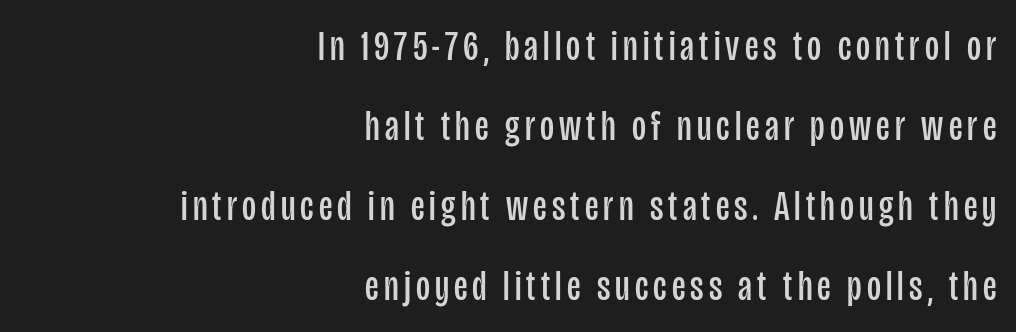
Q: Is the text bold? A: No.
Q: Is the text italic (slanted)? A: No, it is upright.
Q: Is the typeface a serif or a sans-serif typeface? A: Sans-serif.
Q: Is the text underlined? A: No.
Q: How is the paragraph aligned? A: Right-aligned.
Q: Width (condensed, normal, or wide)? A: Condensed.
Q: Stroke contrast? A: Low.
Q: x-height? A: Large.
Q: Monospaced? A: No.
